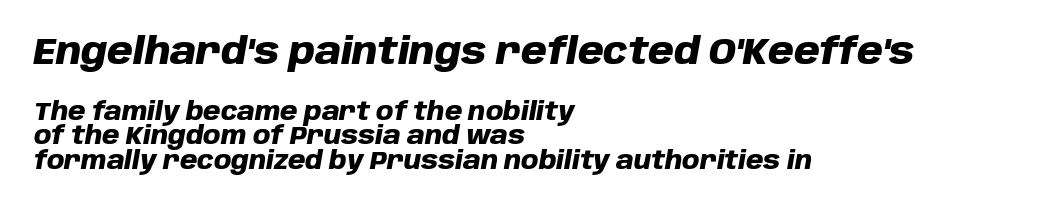
{"italic": "yes", "lean": "right", "slant_degrees": 10, "bold": "yes", "weight": "heavy", "width": "normal", "stroke_contrast": "low", "x_height": "large", "monospaced": "no", "underline": "no", "align": "left", "line_spacing": "tight", "line_spacing_ratio": 0.98, "letter_spacing": "normal", "letter_spacing_em": 0.0, "larger_block": "first", "size_ratio": 1.48, "glyph_px": 37}
